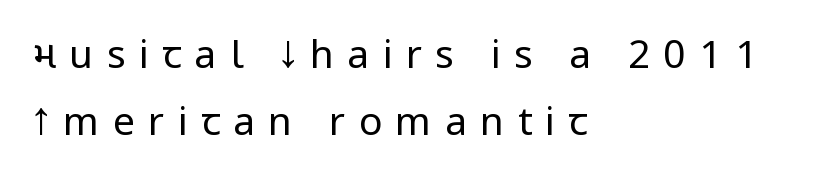
The paragraph has a hard left edge and a soft right edge. Tracking here is generous; glyphs stand well apart from one another. It's the straight-up-and-down kind of type. Think standard paragraph weight, or any step lighter than that.
